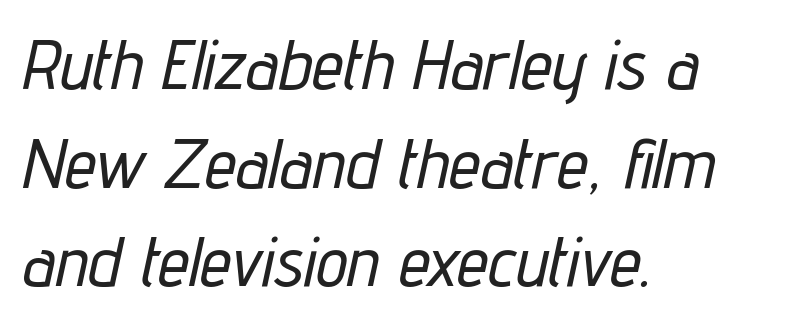
{"italic": "yes", "lean": "right", "slant_degrees": 12, "width": "condensed", "stroke_contrast": "low", "x_height": "medium", "monospaced": "no", "underline": "no", "align": "left", "line_spacing": "normal", "line_spacing_ratio": 1.39, "letter_spacing": "normal", "letter_spacing_em": 0.0, "glyph_px": 71}
